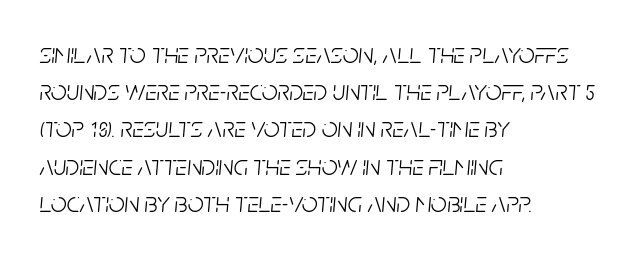
Would a proofreader flag this as italicized? Yes. The text block is weighted toward the left margin, trailing off unevenly rightward. The designer left line spacing at the default. Unmarked baselines from the first word to the last. Honestly, the letter spacing is just normal — you wouldn't notice it. Each stroke keeps to a modest, everyday thickness or less.
